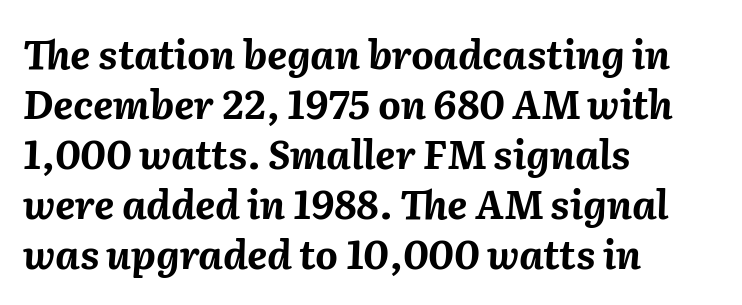
Proportional: the letters do not fall into vertical columns. Heavy, bold letterforms. You could call the tracking neutral — neither tight nor loose. Visually the block forms a straight wall on the left and a jagged coastline on the right.
